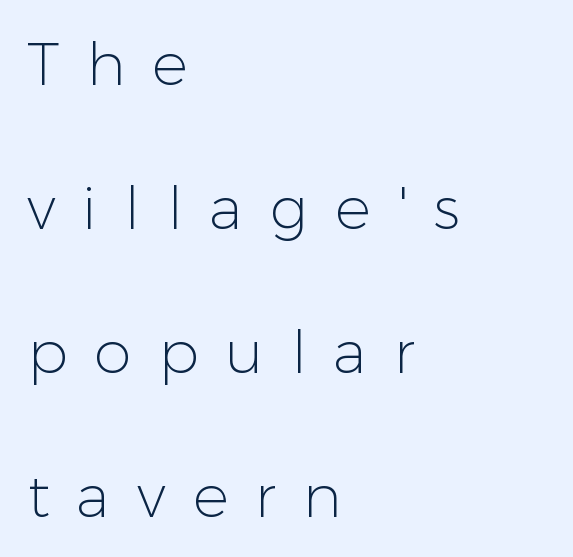
Q: Is the text bold? A: No.
Q: Is the text italic (slanted)? A: No, it is upright.
Q: Is the typeface a serif or a sans-serif typeface? A: Sans-serif.
Q: Is the text underlined? A: No.
Q: How is the paragraph aligned? A: Left-aligned.
Q: Is the spacing between letters normal or unusually wide? A: Unusually wide.
Q: Is the spacing between lines tight, normal or loose? A: Loose.
Q: Width (condensed, normal, or wide)? A: Normal.
Q: Stroke contrast? A: Low.
Q: x-height? A: Medium.
Q: Monospaced? A: No.
